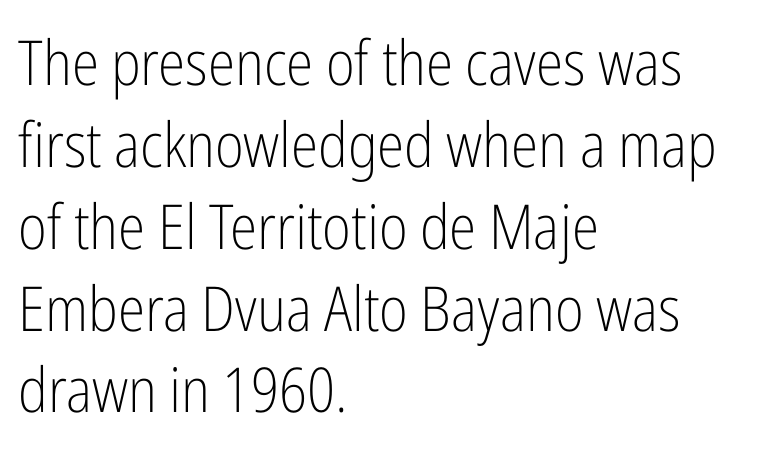
Each new line begins a customary step beneath the previous one. Letter spacing: default. Do the characters align in a grid? No, the font is proportional. Posture: upright roman. No feet cap the strokes, marking this as sans-serif type.
